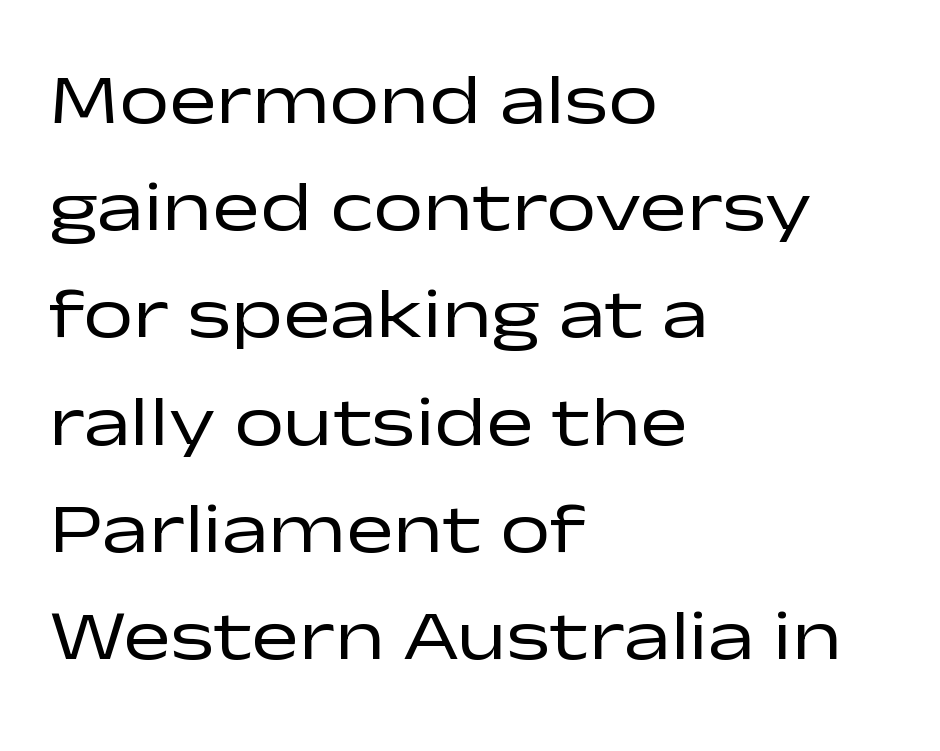
Q: Is the text bold? A: No.
Q: Is the text italic (slanted)? A: No, it is upright.
Q: Is the typeface a serif or a sans-serif typeface? A: Sans-serif.
Q: Is the text underlined? A: No.
Q: How is the paragraph aligned? A: Left-aligned.
Q: Is the spacing between letters normal or unusually wide? A: Normal.
Q: Is the spacing between lines tight, normal or loose? A: Normal.
Q: Width (condensed, normal, or wide)? A: Wide.
Q: Stroke contrast? A: Low.
Q: x-height? A: Medium.
Q: Monospaced? A: No.
